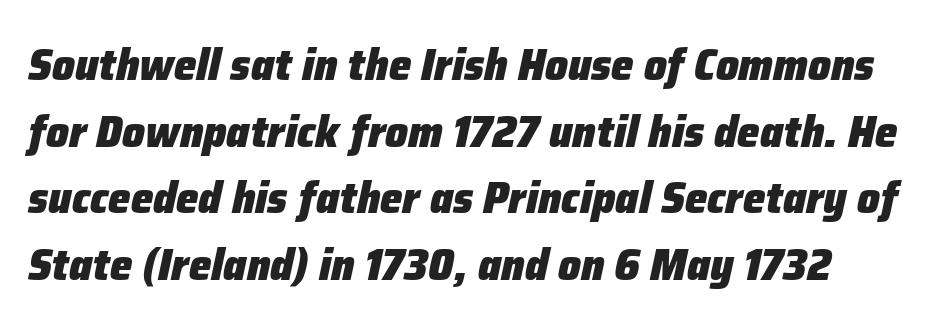
Q: Is the text bold? A: Yes.
Q: Is the text italic (slanted)? A: Yes, it leans right by about 12 degrees.
Q: Is the text underlined? A: No.
Q: How is the paragraph aligned? A: Left-aligned.
Q: Is the spacing between letters normal or unusually wide? A: Normal.
Q: Is the spacing between lines tight, normal or loose? A: Normal.
Q: Width (condensed, normal, or wide)? A: Normal.
Q: Stroke contrast? A: Low.
Q: x-height? A: Medium.
Q: Monospaced? A: No.
